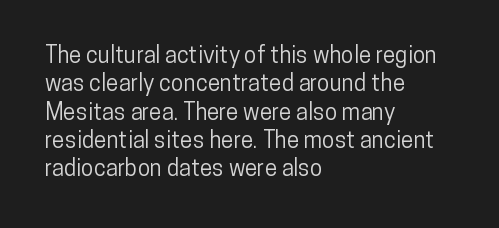
{"italic": "no", "underline": "no", "align": "left", "line_spacing_ratio": 1.23, "letter_spacing": "normal", "letter_spacing_em": 0.0, "glyph_px": 23}
